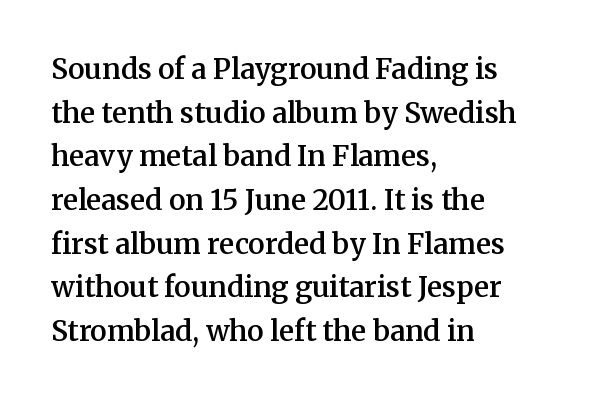
The image shows 28 px semibold serif type, upright; set left-aligned, normal line spacing (1.56x), normal letter spacing, not underlined; medium stroke contrast and a medium x-height.
